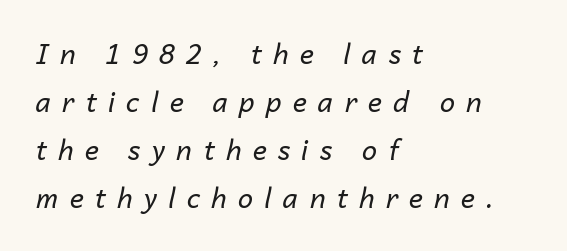
The image shows 27 px text type, italic (leaning right); set left-aligned, line spacing 1.78x, unusually wide letter spacing (+0.42 em), not underlined.
